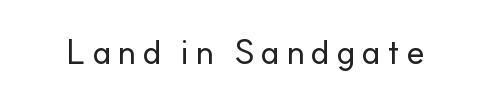
The typeface chosen for these lines omits serifs. Nobody drew a line under any word here. Upright lettering throughout. The passage shown is typed in a proportional face where columns would drift.
